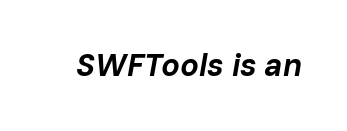
Q: Is the text bold? A: Yes.
Q: Is the text italic (slanted)? A: Yes, it leans right by about 10 degrees.
Q: Is the text underlined? A: No.
Q: Is the spacing between letters normal or unusually wide? A: Normal.
Q: Width (condensed, normal, or wide)? A: Normal.
Q: Stroke contrast? A: Low.
Q: x-height? A: Medium.
Q: Monospaced? A: No.
